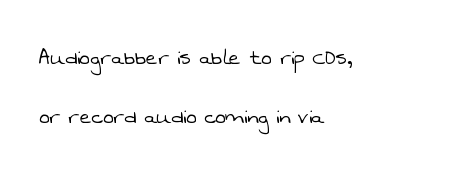
The image shows 25 px text type; set left-aligned, loose line spacing (2.38x), normal letter spacing, not underlined.
